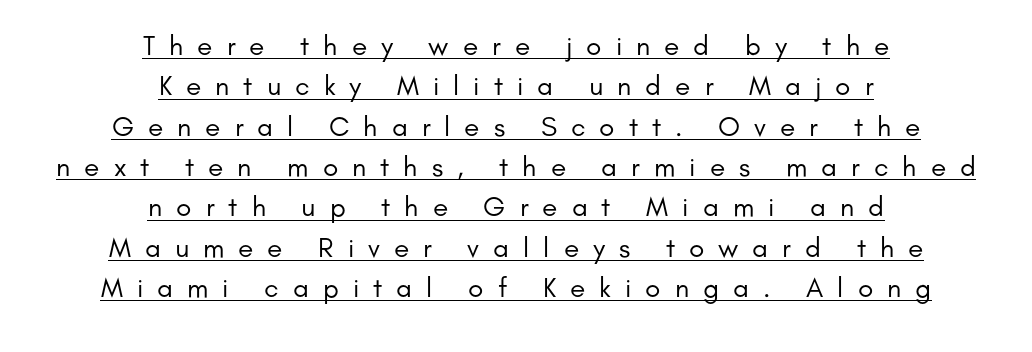
The passage is arranged like a title page — every line centered. Short note: letters widely spaced. The letters stand upright; this is a roman face. A typographer would call this underscored text. Weight: not bold — regular or lighter. The passage shown is typed in a proportional face where columns would drift.
